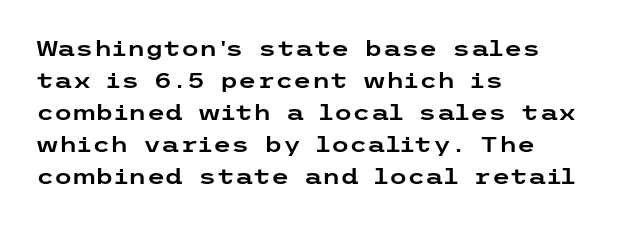
{"italic": "no", "underline": "no", "align": "left", "line_spacing": "normal", "line_spacing_ratio": 1.52, "letter_spacing": "normal", "letter_spacing_em": 0.0, "glyph_px": 21}
